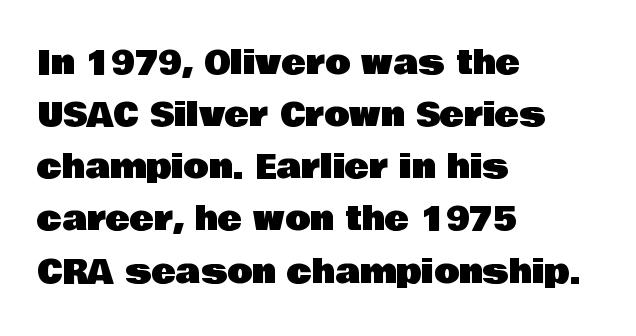
The image shows 33 px sans-serif type, upright; set left-aligned, normal line spacing (1.58x), normal letter spacing, not underlined; low stroke contrast and a large x-height.
